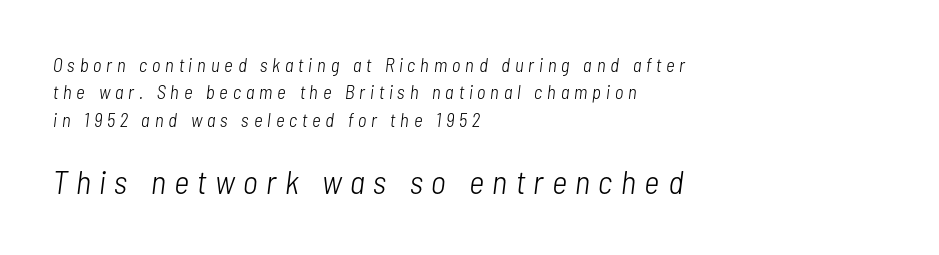
{"italic": "yes", "lean": "right", "slant_degrees": 7, "bold": "no", "weight": "light", "width": "condensed", "stroke_contrast": "low", "x_height": "medium", "monospaced": "no", "underline": "no", "align": "left", "line_spacing": "normal", "line_spacing_ratio": 1.44, "letter_spacing": "wide", "letter_spacing_em": 0.26, "larger_block": "second", "size_ratio": 1.74, "glyph_px": 33}
